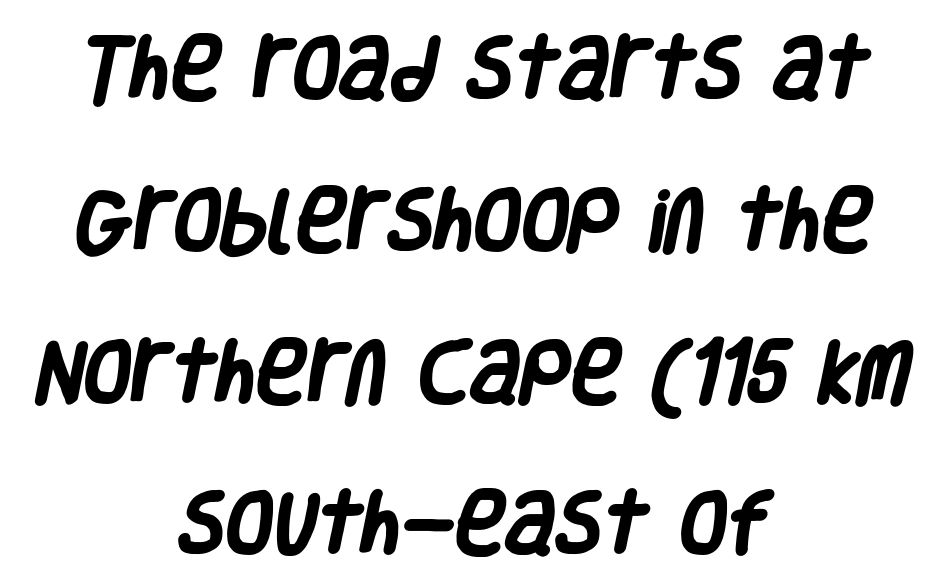
Q: Is the text bold? A: Yes.
Q: Is the typeface a serif or a sans-serif typeface? A: Sans-serif.
Q: Is the text underlined? A: No.
Q: How is the paragraph aligned? A: Centered.
Q: Is the spacing between letters normal or unusually wide? A: Normal.
Q: Is the spacing between lines tight, normal or loose? A: Loose.
Q: Width (condensed, normal, or wide)? A: Condensed.
Q: Stroke contrast? A: Low.
Q: x-height? A: Large.
Q: Monospaced? A: No.
